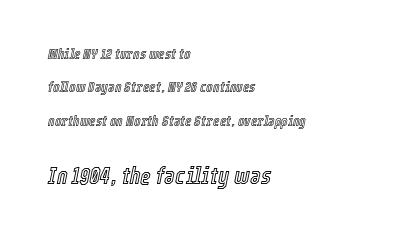
The image shows 23 px text type, italic (leaning right); set left-aligned, loose line spacing (2.38x), normal letter spacing, not underlined; the second (bottom) block is 1.64x larger.
